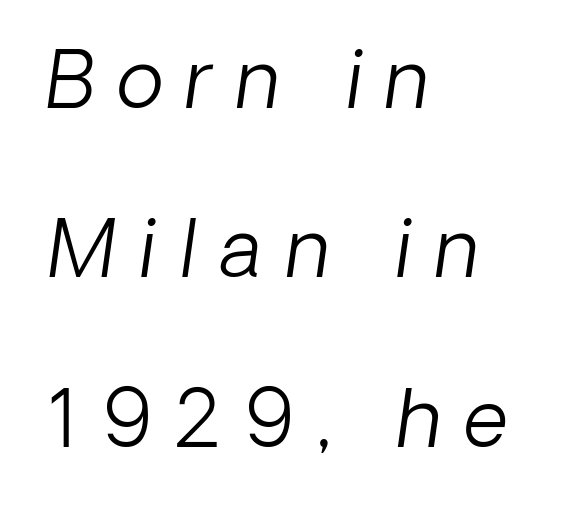
Airy leading. The lines are quadded left. Stroke thickness stays within the range of a standard reading face or lighter. Each letter keeps its own natural width here, so spacing adapts to shape.
